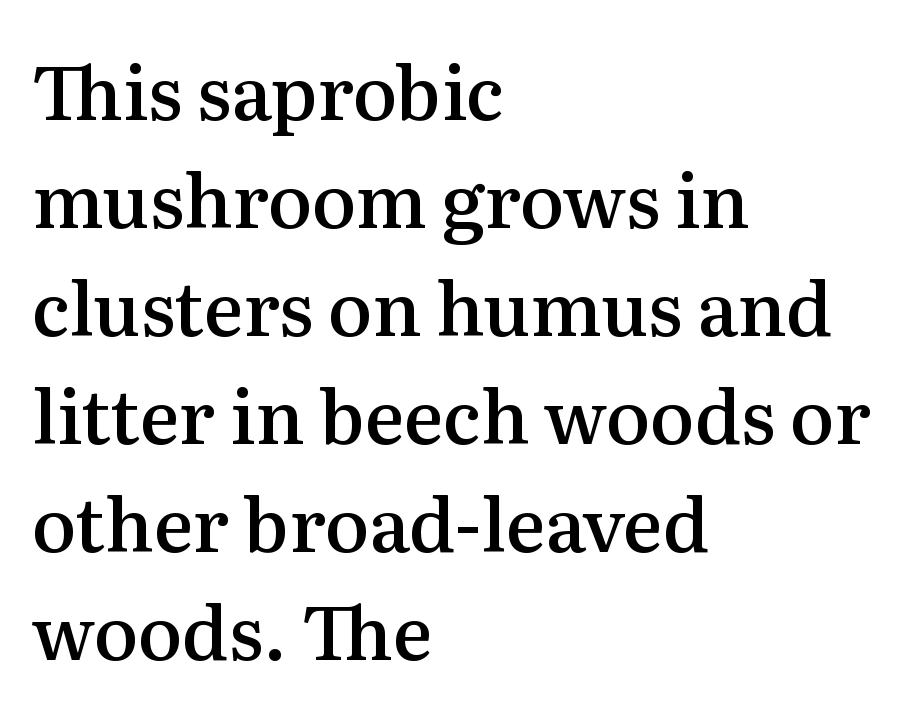
The image shows 74 px semibold serif type, upright; set left-aligned, normal line spacing (1.46x), normal letter spacing, not underlined; medium stroke contrast and a medium x-height.
